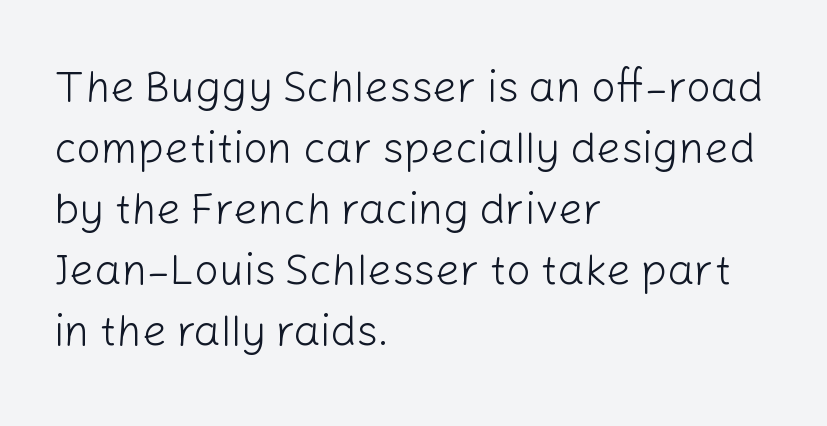
{"serif": "no", "italic": "no", "bold": "no", "weight": "light", "width": "normal", "stroke_contrast": "low", "x_height": "medium", "monospaced": "no", "underline": "no", "align": "left", "line_spacing": "normal", "line_spacing_ratio": 1.42, "letter_spacing": "normal", "letter_spacing_em": 0.0, "glyph_px": 43}
